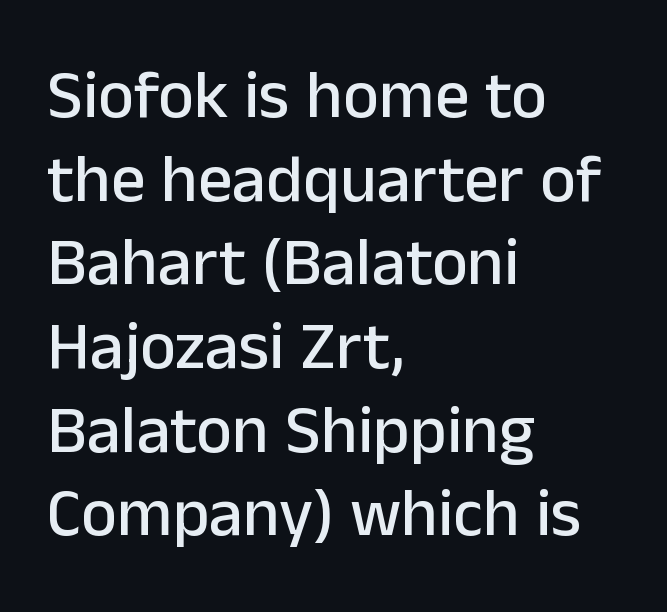
Q: Is the text italic (slanted)? A: No, it is upright.
Q: Is the typeface a serif or a sans-serif typeface? A: Sans-serif.
Q: Is the text underlined? A: No.
Q: How is the paragraph aligned? A: Left-aligned.
Q: Is the spacing between letters normal or unusually wide? A: Normal.
Q: Width (condensed, normal, or wide)? A: Normal.
Q: Stroke contrast? A: Low.
Q: x-height? A: Medium.
Q: Monospaced? A: No.
